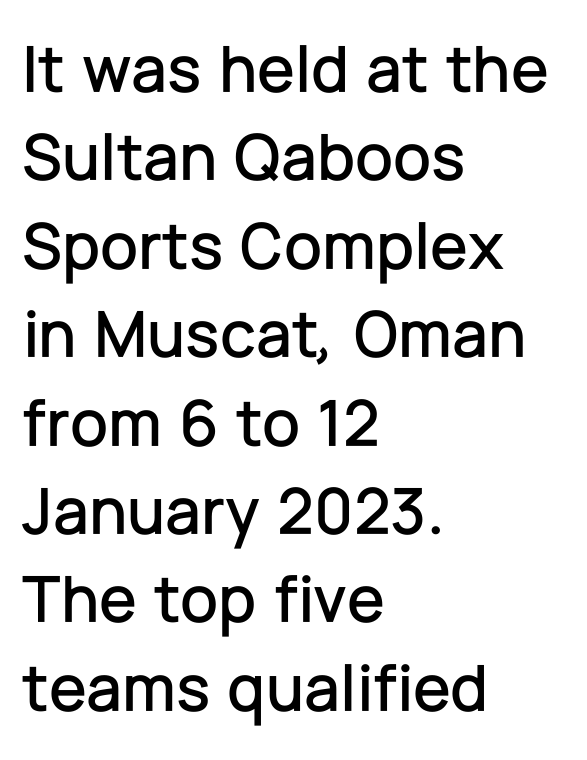
Q: Is the text italic (slanted)? A: No, it is upright.
Q: Is the typeface a serif or a sans-serif typeface? A: Sans-serif.
Q: Is the text underlined? A: No.
Q: How is the paragraph aligned? A: Left-aligned.
Q: Is the spacing between letters normal or unusually wide? A: Normal.
Q: Is the spacing between lines tight, normal or loose? A: Normal.
Q: Width (condensed, normal, or wide)? A: Normal.
Q: Stroke contrast? A: Low.
Q: x-height? A: Medium.
Q: Monospaced? A: No.
